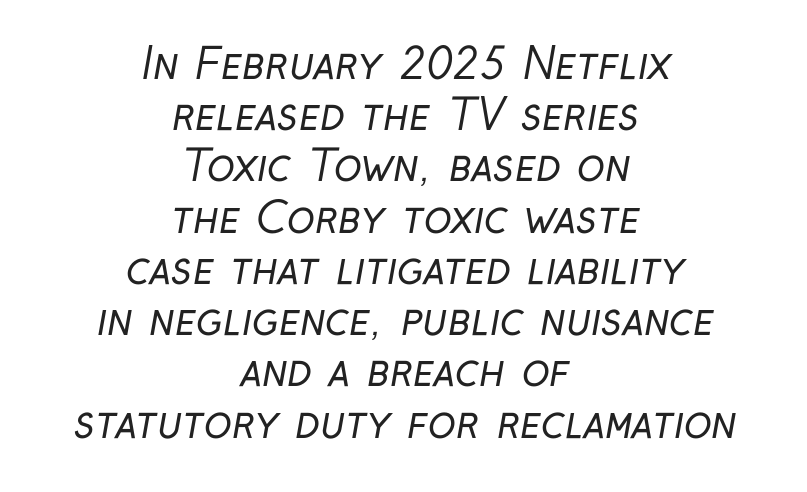
Q: Is the text bold? A: No.
Q: Is the typeface a serif or a sans-serif typeface? A: Sans-serif.
Q: Is the text underlined? A: No.
Q: How is the paragraph aligned? A: Centered.
Q: Is the spacing between letters normal or unusually wide? A: Normal.
Q: Width (condensed, normal, or wide)? A: Condensed.
Q: Stroke contrast? A: Low.
Q: x-height? A: Medium.
Q: Monospaced? A: No.
